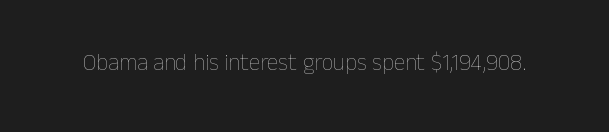
Q: Is the text bold? A: No.
Q: Is the text italic (slanted)? A: No, it is upright.
Q: Is the text underlined? A: No.
Q: Is the spacing between letters normal or unusually wide? A: Normal.
